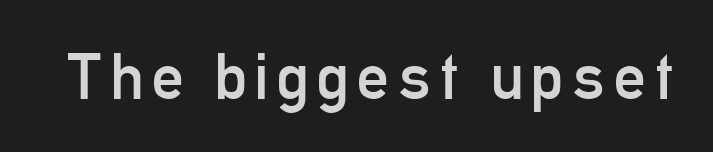
{"serif": "no", "italic": "no", "bold": "no", "weight": "regular", "width": "condensed", "stroke_contrast": "low", "x_height": "medium", "monospaced": "no", "underline": "no", "glyph_px": 65}
